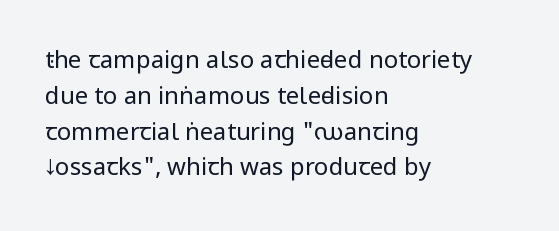
{"italic": "no", "bold": "no", "underline": "no", "align": "left", "line_spacing": "normal", "line_spacing_ratio": 1.49, "letter_spacing": "normal", "letter_spacing_em": 0.0, "glyph_px": 24}
